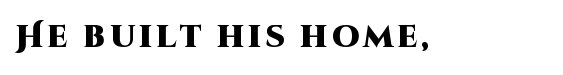
The image shows 31 px heavy sans-serif type, upright; set not underlined; high stroke contrast and a large x-height.
